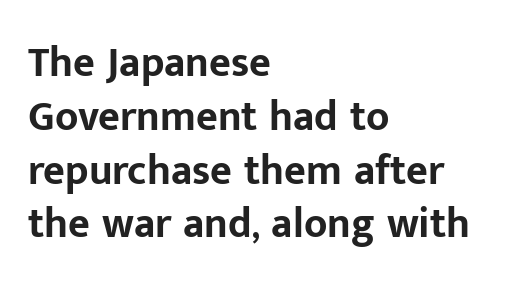
{"serif": "no", "italic": "no", "bold": "yes", "weight": "bold", "width": "normal", "stroke_contrast": "low", "x_height": "medium", "monospaced": "no", "underline": "no", "align": "left", "line_spacing": "normal", "line_spacing_ratio": 1.28, "letter_spacing": "normal", "letter_spacing_em": 0.0, "glyph_px": 42}
